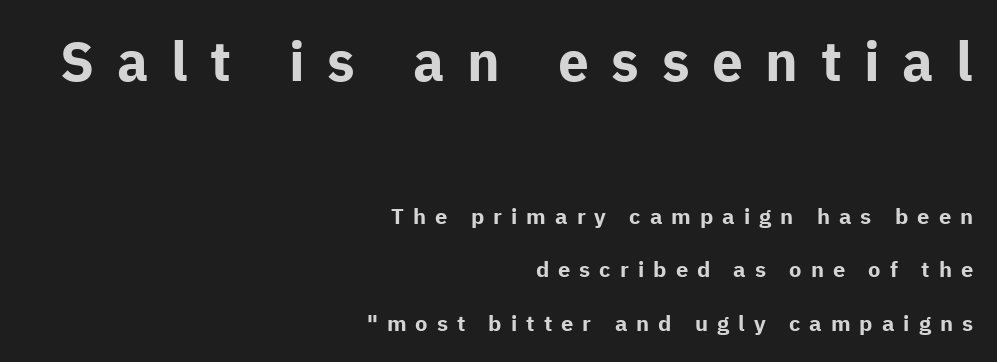
Q: Is the text bold? A: Yes.
Q: Is the text italic (slanted)? A: No, it is upright.
Q: Is the typeface a serif or a sans-serif typeface? A: Sans-serif.
Q: Is the text underlined? A: No.
Q: How is the paragraph aligned? A: Right-aligned.
Q: Is the spacing between letters normal or unusually wide? A: Unusually wide.
Q: Is the spacing between lines tight, normal or loose? A: Loose.
Q: Which block of text is set in a larger size, the first (top) or the second (bottom)? A: The first (top) one.
Q: Width (condensed, normal, or wide)? A: Normal.
Q: Stroke contrast? A: Low.
Q: x-height? A: Medium.
Q: Monospaced? A: No.
